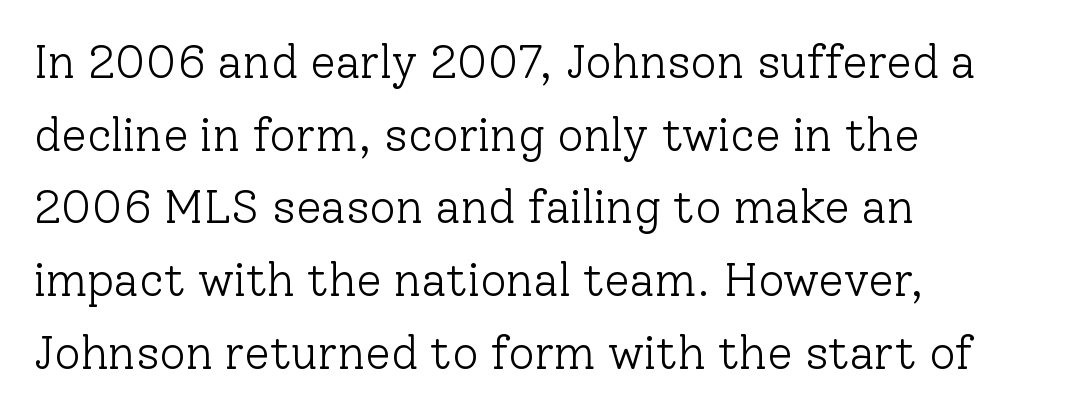
Layout note: lines flush left. The glyphs are unaccompanied by any horizontal stroke below them. The letters look calm and open, with moderate or lighter stems. Small tapered or slab feet sit at the stroke ends, so this counts as serif.
